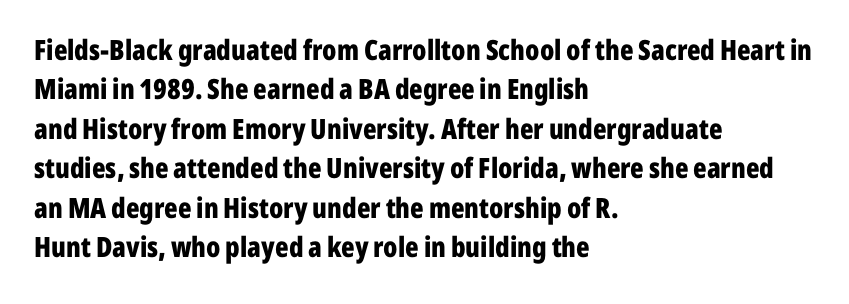
The image shows 28 px bold, condensed sans-serif type, upright; set left-aligned, normal line spacing (1.41x), normal letter spacing, not underlined; low stroke contrast and a medium x-height.
